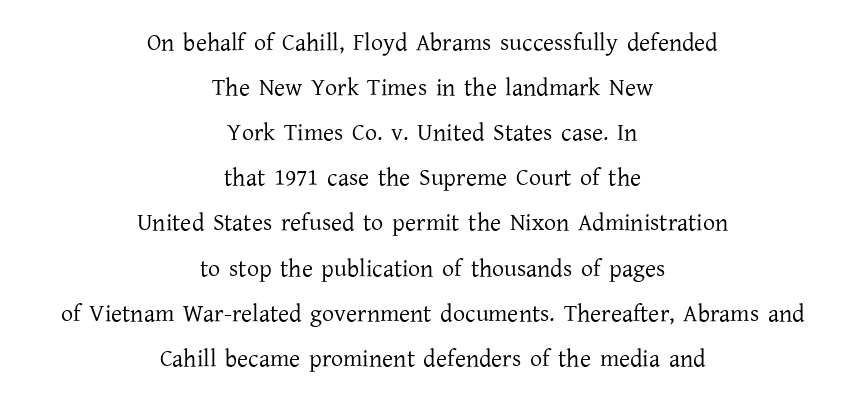
Ink coverage per letter is moderate at most. The words here are not underlined. Leftover space on each line is divided equally before and after the words. The passage shown has conventional tracking throughout. Do the letters lean? They stand straight.
